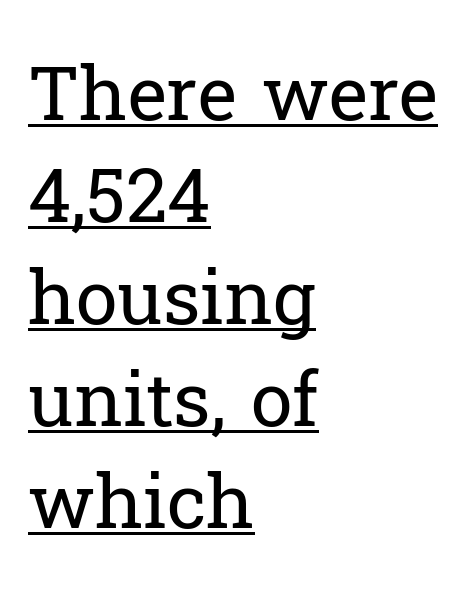
Q: Is the text bold? A: No.
Q: Is the text italic (slanted)? A: No, it is upright.
Q: Is the typeface a serif or a sans-serif typeface? A: Serif.
Q: Is the text underlined? A: Yes.
Q: How is the paragraph aligned? A: Left-aligned.
Q: Is the spacing between letters normal or unusually wide? A: Normal.
Q: Is the spacing between lines tight, normal or loose? A: Normal.
Q: Width (condensed, normal, or wide)? A: Normal.
Q: Stroke contrast? A: Low.
Q: x-height? A: Medium.
Q: Monospaced? A: No.
